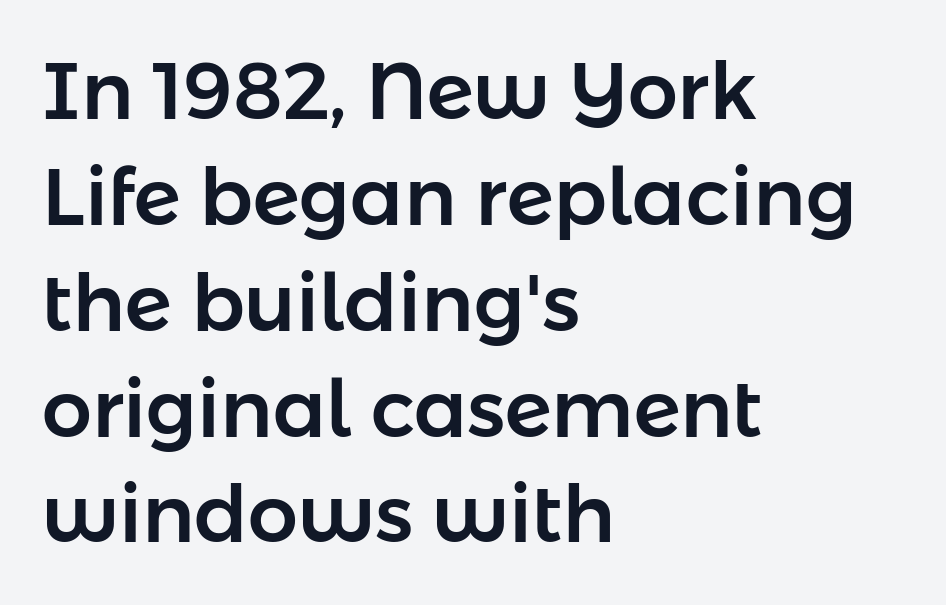
The image shows 79 px sans-serif type, upright; set left-aligned, normal line spacing (1.34x), normal letter spacing, not underlined; low stroke contrast and a medium x-height.
